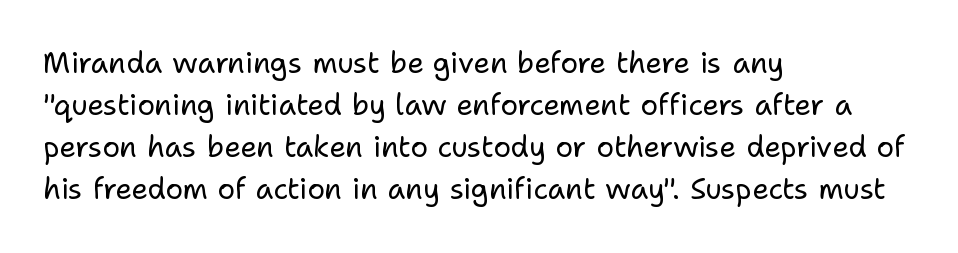
{"serif": "no", "italic": "no", "bold": "no", "weight": "regular", "width": "normal", "stroke_contrast": "low", "x_height": "medium", "monospaced": "no", "underline": "no", "align": "left", "line_spacing": "normal", "line_spacing_ratio": 1.45, "letter_spacing": "normal", "letter_spacing_em": 0.0, "glyph_px": 29}
